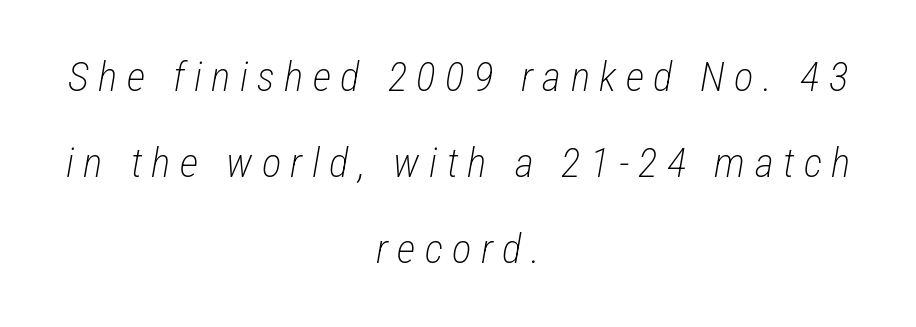
{"italic": "yes", "lean": "right", "slant_degrees": 12, "bold": "no", "weight": "light", "width": "condensed", "stroke_contrast": "low", "x_height": "medium", "monospaced": "no", "underline": "no", "align": "center", "line_spacing": "loose", "line_spacing_ratio": 2.1, "letter_spacing": "wide", "letter_spacing_em": 0.23, "glyph_px": 41}
